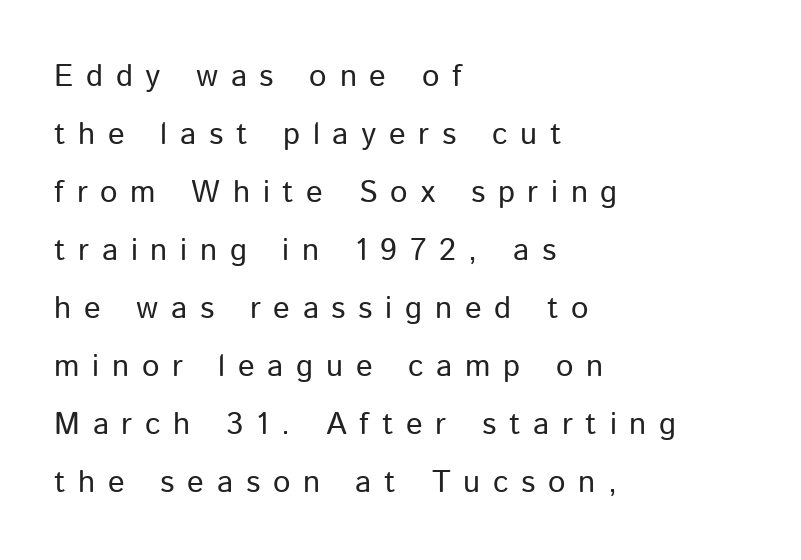
This is roman type, the default non-slanted kind. Nope, no serifs anywhere on these letters. The space beneath each line is pristine and unruled. Each letter keeps its own natural width here, so spacing adapts to shape. Reading down the block, your eye returns to a fixed left position each line.
